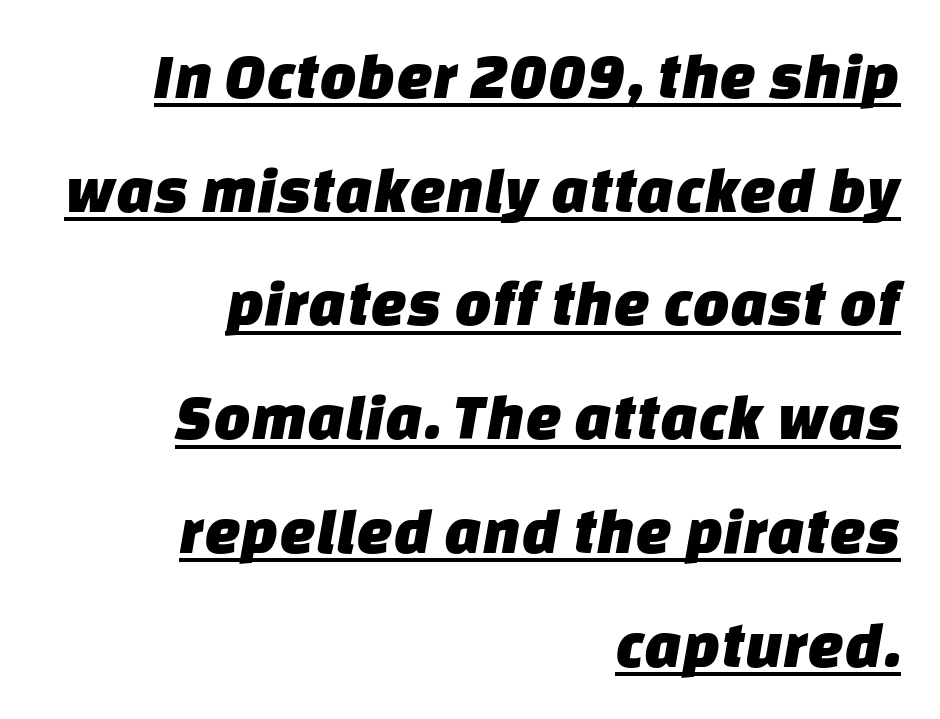
{"serif": "no", "width": "normal", "stroke_contrast": "low", "x_height": "large", "monospaced": "no", "underline": "yes", "align": "right", "line_spacing_ratio": 1.75, "letter_spacing": "normal", "letter_spacing_em": 0.0, "glyph_px": 65}
